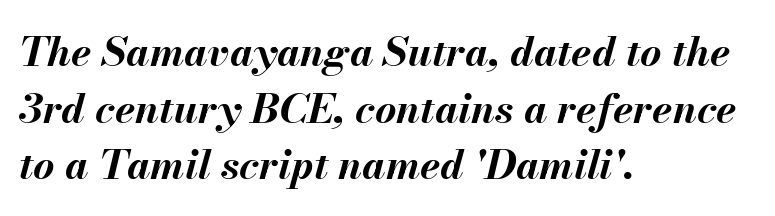
{"italic": "yes", "lean": "right", "slant_degrees": 13, "bold": "yes", "weight": "bold", "width": "normal", "stroke_contrast": "medium", "x_height": "small", "monospaced": "no", "underline": "no", "align": "left", "line_spacing": "normal", "line_spacing_ratio": 1.38, "letter_spacing": "normal", "letter_spacing_em": 0.0, "glyph_px": 41}
